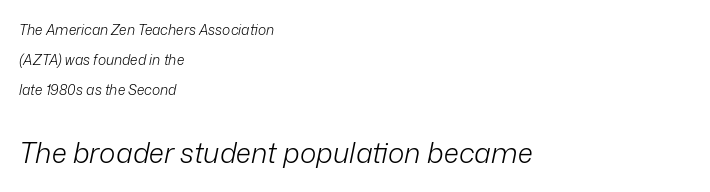
The baseline area is clear. Two sizes are in play, and the larger belongs to the second block. A great deal of white space separates one row of letters from the next. Proportional: the letters do not fall into vertical columns. Is this a heavy cut? Hardly; it is regular or lighter.
